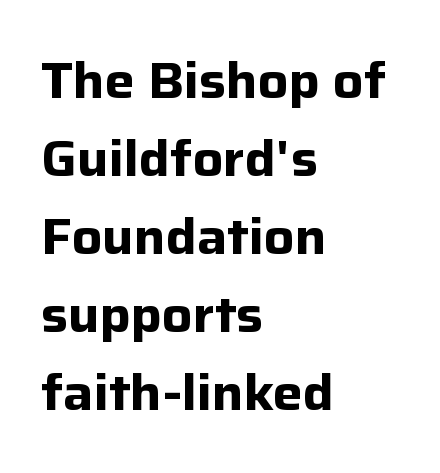
Beneath every word, the page is bare. Typographic density is high because the face is bold. The letters sit at their default tracking, neither squeezed nor spread. Regarding serifs, this sample does without them. This is the regular roman posture of the typeface.
